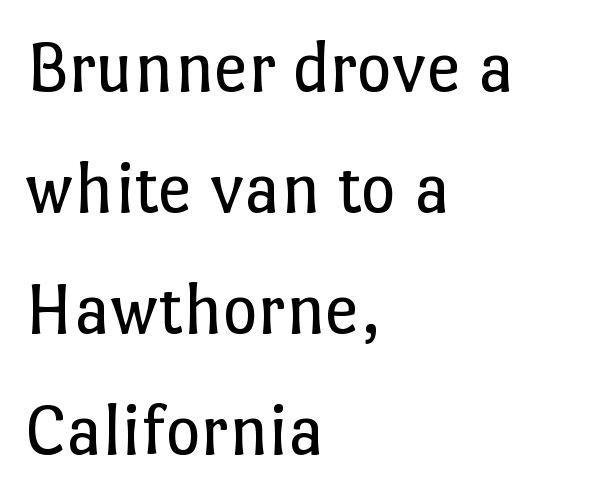
The image shows 76 px regular-weight type, upright; set left-aligned, normal line spacing (1.59x), normal letter spacing, not underlined; low stroke contrast and a medium x-height.
